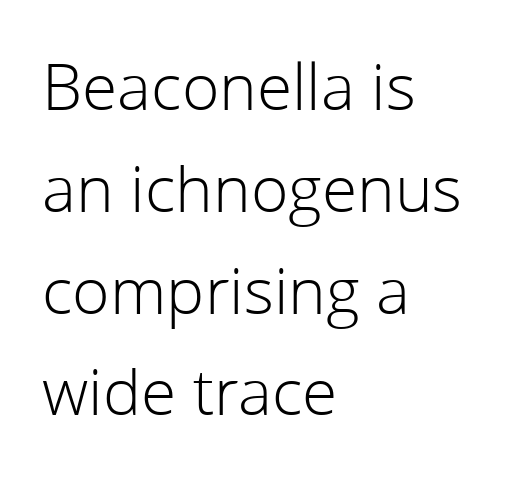
Q: Is the text bold? A: No.
Q: Is the text italic (slanted)? A: No, it is upright.
Q: Is the typeface a serif or a sans-serif typeface? A: Sans-serif.
Q: Is the text underlined? A: No.
Q: How is the paragraph aligned? A: Left-aligned.
Q: Is the spacing between letters normal or unusually wide? A: Normal.
Q: Is the spacing between lines tight, normal or loose? A: Normal.
Q: Width (condensed, normal, or wide)? A: Normal.
Q: Stroke contrast? A: Low.
Q: x-height? A: Medium.
Q: Monospaced? A: No.
